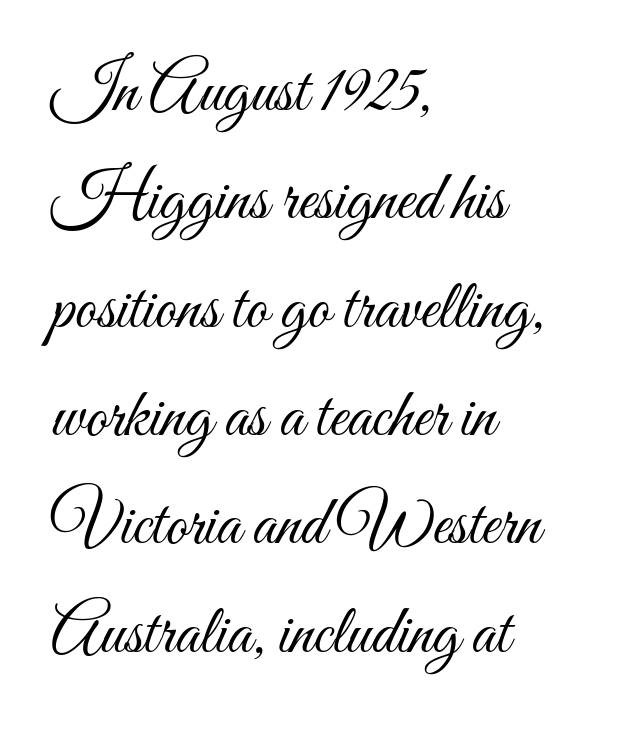
Counters stay open thanks to moderate or lighter strokes. Reading down the column, the eye jumps a familiar distance to each next line. Bare-footed words on every line. Visually the block forms a straight wall on the left and a jagged coastline on the right. A typesetter would call this proportional, since set widths differ per character. How are the letters spaced? Ordinarily, with no added tracking.
